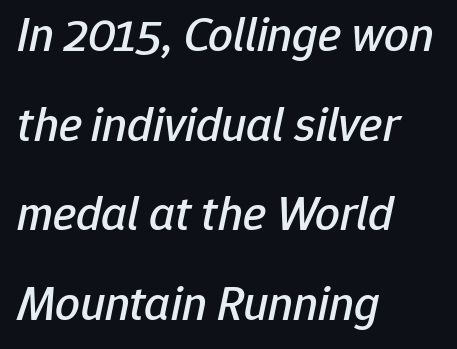
Reading down the block, your eye returns to a fixed left position each line. Does extra space separate the letters? No, they use regular spacing. Compared with ordinary roman type, these characters are visibly tilted. The rendering uses natural spacing where letterforms have individual widths.
